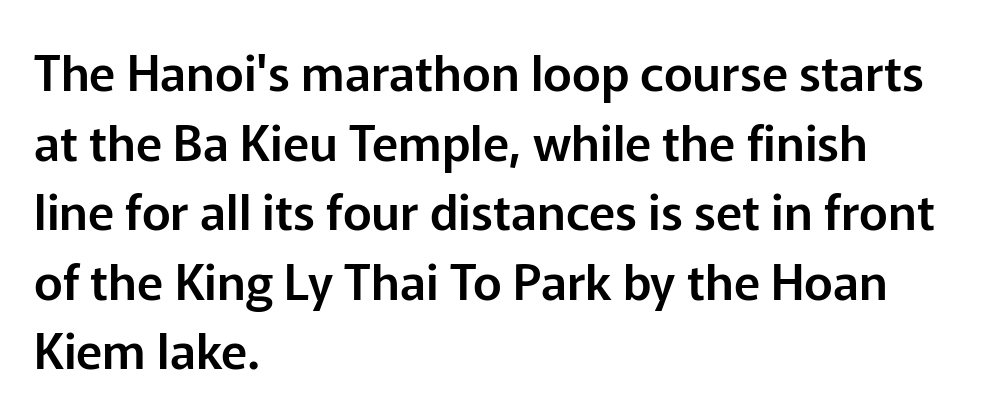
Tracking value appears to be zero — textbook default spacing. In terms of posture, this sample is upright. Think of a printed novel: that variable character pitch is what you see here. Examine the stroke ends and you'll find no serifs. Does the leading feel generous? No, just average. Clear beneath every line of the passage.
